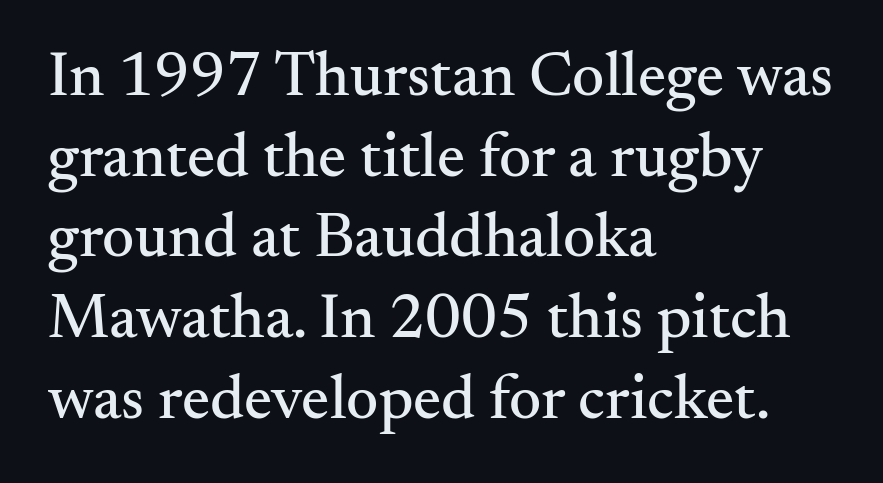
The image shows 63 px serif type, upright; set left-aligned, normal line spacing (1.28x), normal letter spacing, not underlined; medium stroke contrast and a small x-height.
